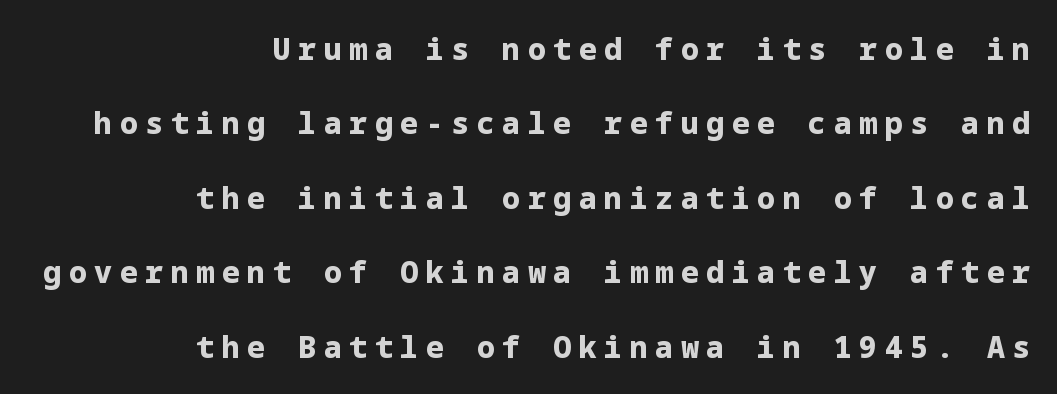
{"serif": "no", "italic": "no", "bold": "yes", "weight": "bold", "width": "normal", "stroke_contrast": "low", "x_height": "medium", "underline": "no", "align": "right", "line_spacing": "loose", "line_spacing_ratio": 2.48, "letter_spacing": "wide", "letter_spacing_em": 0.25, "glyph_px": 30}
